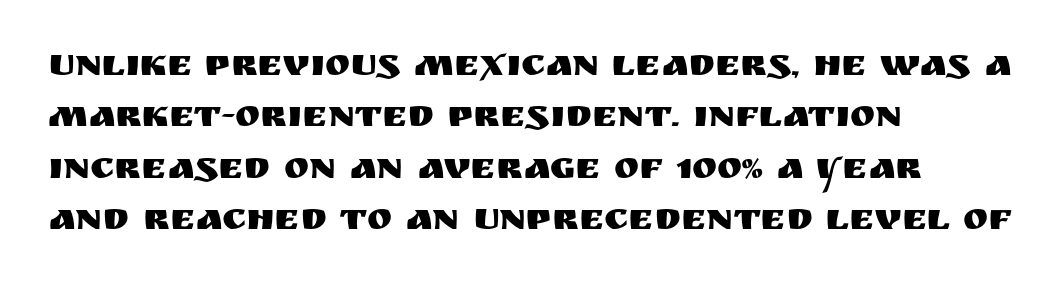
Q: Is the text italic (slanted)? A: No, it is upright.
Q: Is the typeface a serif or a sans-serif typeface? A: Sans-serif.
Q: Is the text underlined? A: No.
Q: How is the paragraph aligned? A: Left-aligned.
Q: Is the spacing between letters normal or unusually wide? A: Normal.
Q: Is the spacing between lines tight, normal or loose? A: Normal.
Q: Width (condensed, normal, or wide)? A: Normal.
Q: Stroke contrast? A: Medium.
Q: x-height? A: Large.
Q: Monospaced? A: No.
